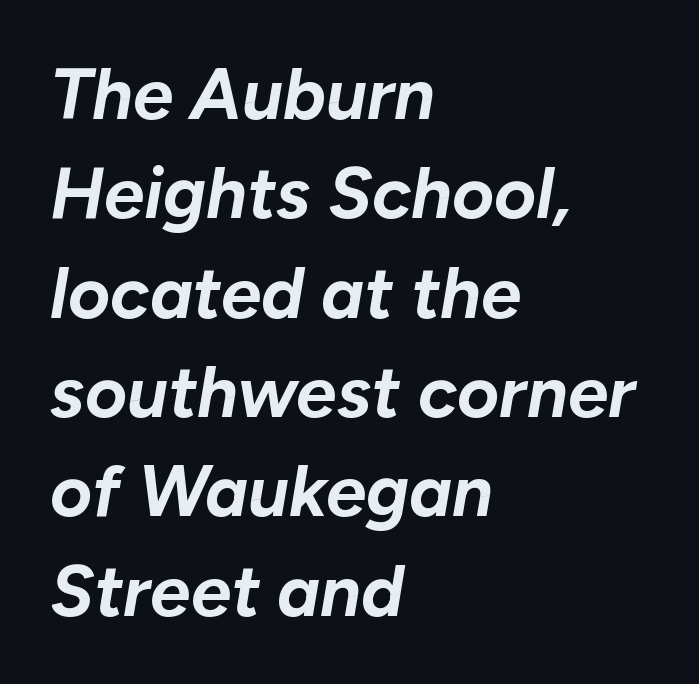
Q: Is the text bold? A: Yes.
Q: Is the text italic (slanted)? A: Yes, it leans right by about 10 degrees.
Q: Is the text underlined? A: No.
Q: How is the paragraph aligned? A: Left-aligned.
Q: Is the spacing between letters normal or unusually wide? A: Normal.
Q: Is the spacing between lines tight, normal or loose? A: Normal.
Q: Width (condensed, normal, or wide)? A: Normal.
Q: Stroke contrast? A: Low.
Q: x-height? A: Medium.
Q: Monospaced? A: No.
